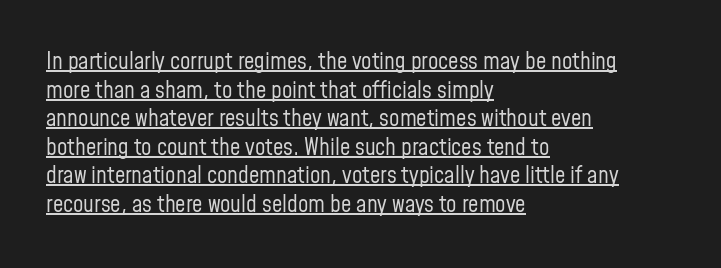
The image shows 23 px text type, upright; set left-aligned, line spacing 1.24x, normal letter spacing, underlined.
